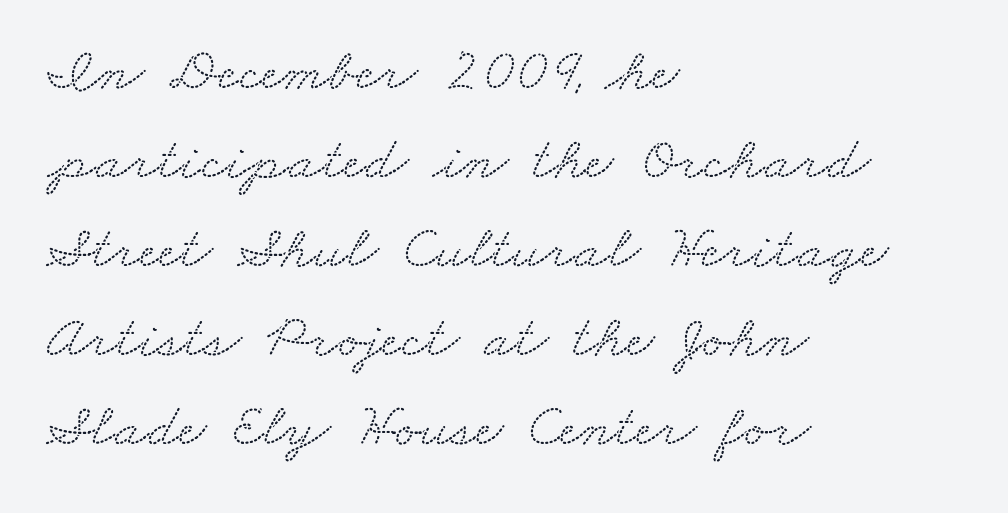
{"width": "wide", "stroke_contrast": "low", "x_height": "small", "monospaced": "no", "underline": "no", "align": "left", "line_spacing": "normal", "line_spacing_ratio": 1.46, "letter_spacing": "normal", "letter_spacing_em": 0.0, "glyph_px": 61}
